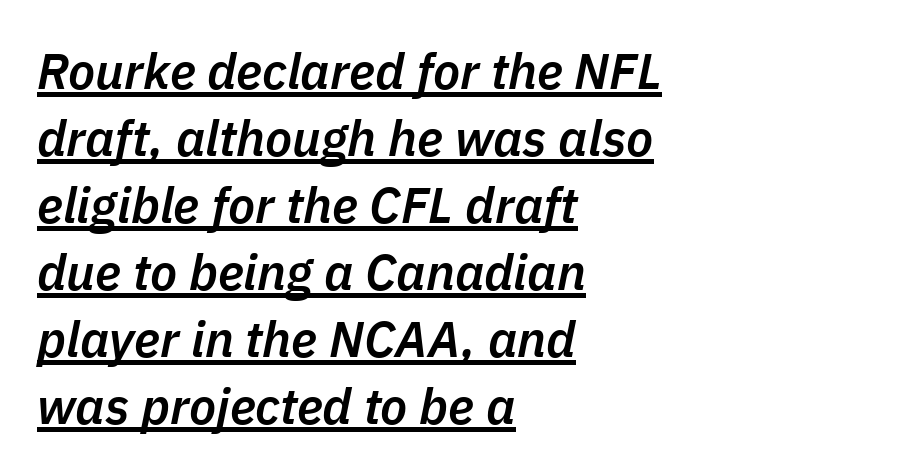
Letter spacing: default. The passage is arranged the way most books set body copy — flush left. The face used here appears with an underline applied. The face used here is a semibold: visibly heavier than regular, lighter than bold.
